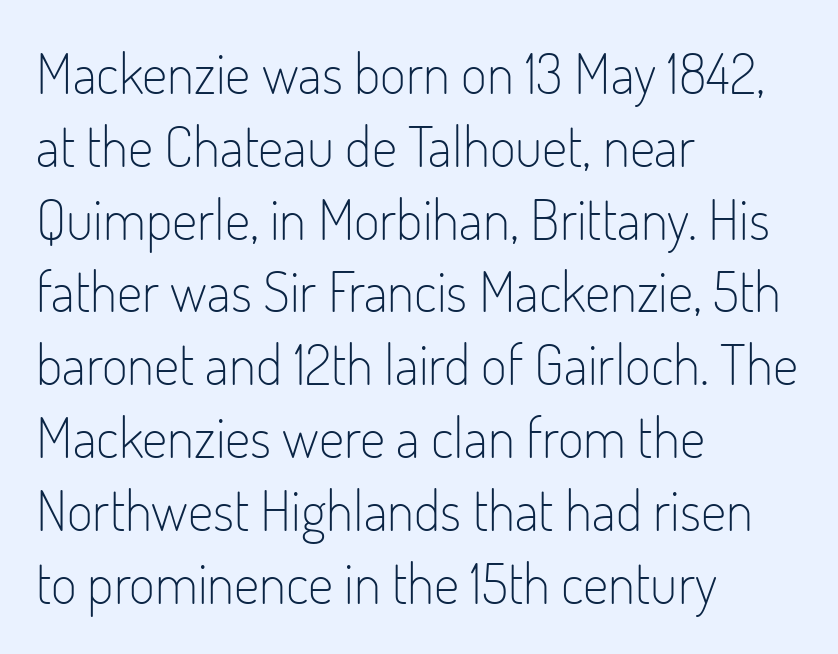
Q: Is the text bold? A: No.
Q: Is the text italic (slanted)? A: No, it is upright.
Q: Is the typeface a serif or a sans-serif typeface? A: Sans-serif.
Q: Is the text underlined? A: No.
Q: How is the paragraph aligned? A: Left-aligned.
Q: Is the spacing between letters normal or unusually wide? A: Normal.
Q: Is the spacing between lines tight, normal or loose? A: Normal.
Q: Width (condensed, normal, or wide)? A: Condensed.
Q: Stroke contrast? A: Low.
Q: x-height? A: Small.
Q: Monospaced? A: No.
